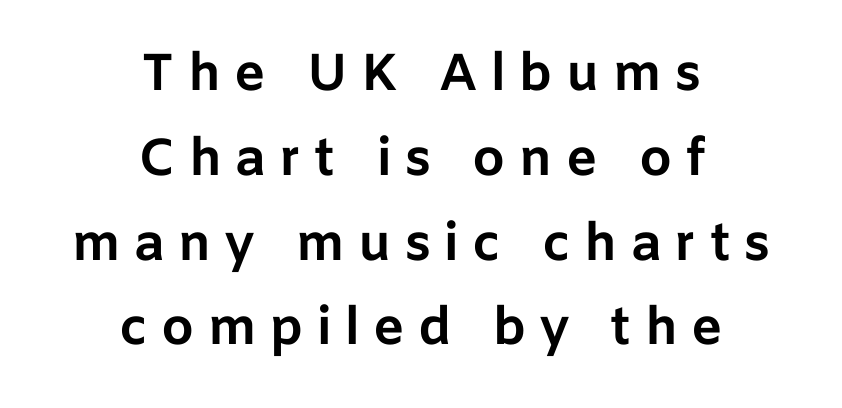
{"serif": "no", "italic": "no", "bold": "yes", "weight": "bold", "width": "normal", "stroke_contrast": "low", "x_height": "medium", "monospaced": "no", "underline": "no", "align": "center", "line_spacing": "normal", "line_spacing_ratio": 1.63, "letter_spacing": "wide", "letter_spacing_em": 0.26, "glyph_px": 52}
